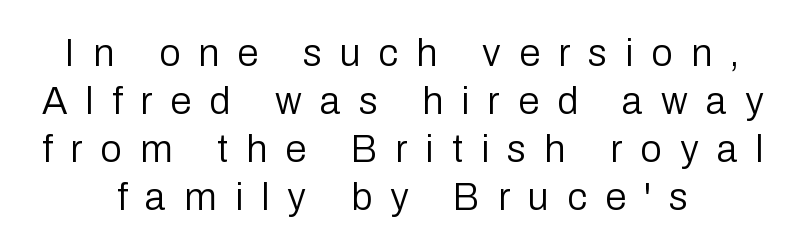
The image shows 38 px regular-weight sans-serif type, upright; set centered, normal line spacing (1.26x), unusually wide letter spacing (+0.48 em), not underlined; low stroke contrast and a medium x-height.
